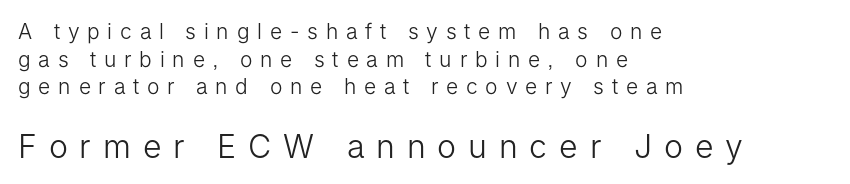
The image shows 32 px light sans-serif type, upright; set left-aligned, normal line spacing (1.32x), unusually wide letter spacing (+0.37 em), not underlined; the second (bottom) block is 1.52x larger; low stroke contrast and a medium x-height.
